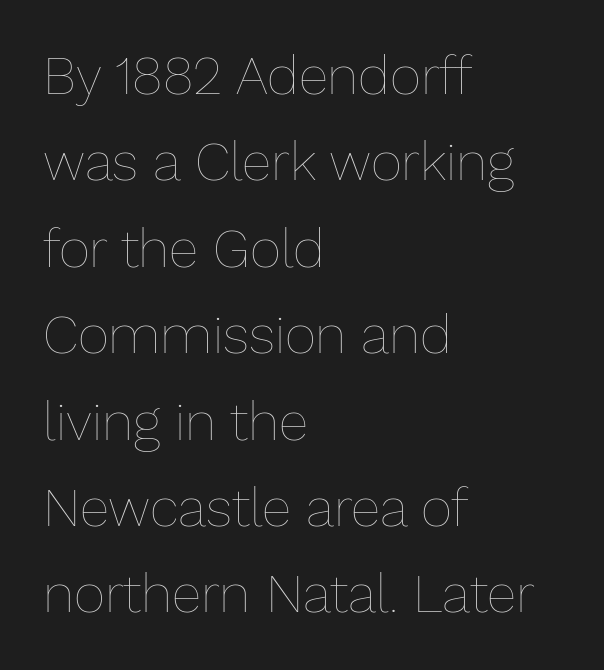
The image shows 54 px thin type, upright; set left-aligned, normal line spacing (1.6x), normal letter spacing, not underlined; low stroke contrast and a medium x-height.
